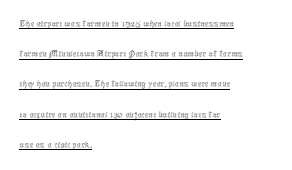
In CSS terms this would be text-align: left. Successive baselines arrive at the customary interval. Tracking value appears to be zero — textbook default spacing. The rendered words wear a rule along their underside. A typesetter would mark this as roman, not italic.
